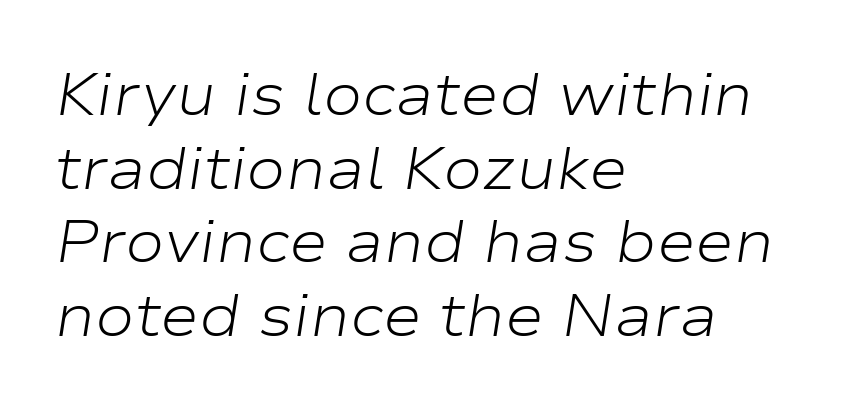
The image shows 59 px light, wide type, italic (leaning right); set left-aligned, normal line spacing (1.25x), normal letter spacing, not underlined; low stroke contrast and a medium x-height.
